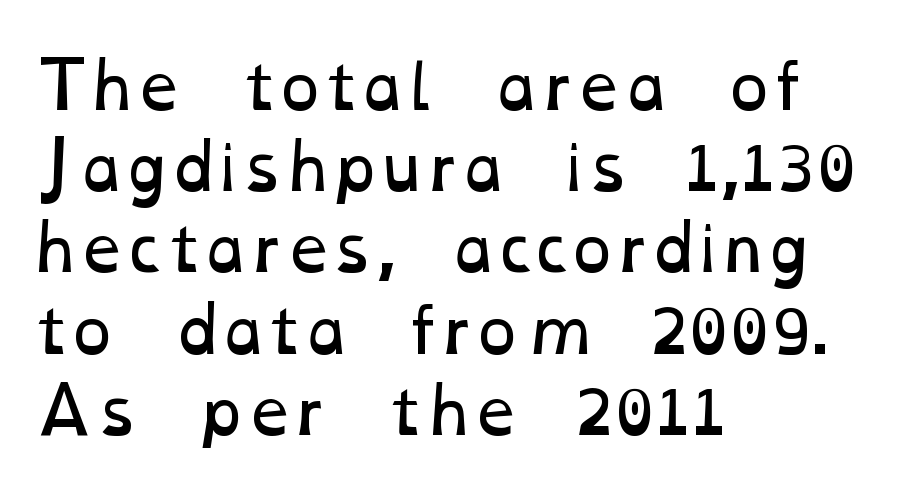
{"bold": "no", "weight": "regular", "width": "wide", "stroke_contrast": "low", "x_height": "medium", "monospaced": "no", "underline": "no", "align": "left", "line_spacing": "normal", "line_spacing_ratio": 1.31, "letter_spacing": "normal", "letter_spacing_em": 0.0, "glyph_px": 62}
